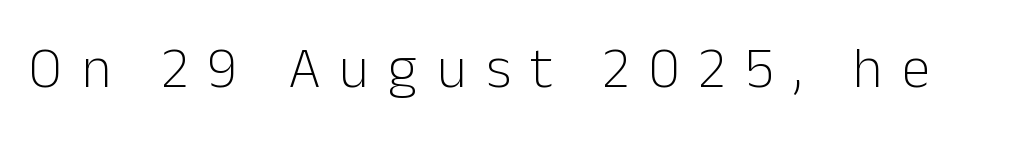
Here the glyphs are tracked loosely, breaking word shapes into spaced letters. A bare baseline throughout the passage. Think of a printed novel: that variable character pitch is what you see here. The typeface has the unassuming heft of standard copy or less. Nope, not italic — everything's standing straight.
